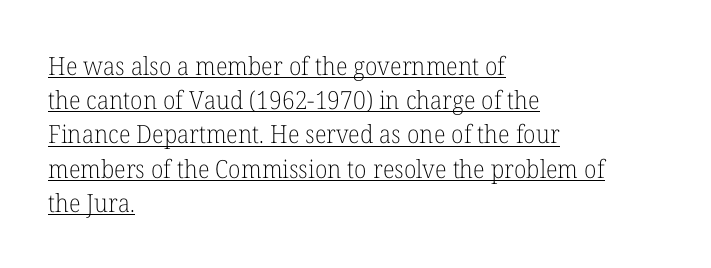
The image shows 25 px text type, upright; set left-aligned, normal line spacing (1.37x), normal letter spacing, underlined.
